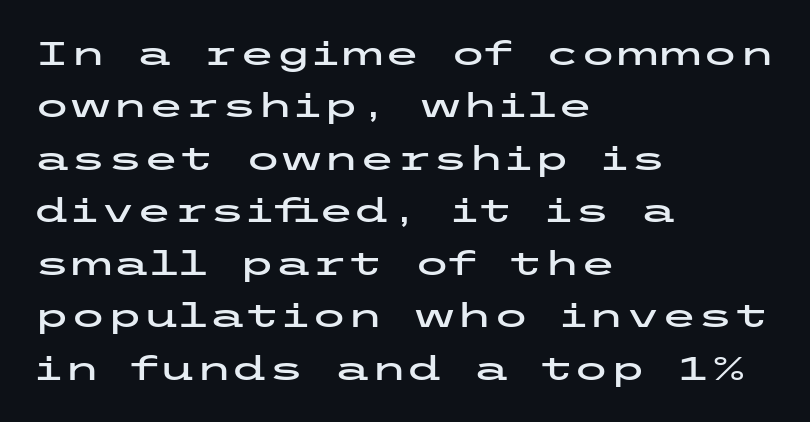
Q: Is the text italic (slanted)? A: No, it is upright.
Q: Is the typeface a serif or a sans-serif typeface? A: Sans-serif.
Q: Is the text underlined? A: No.
Q: How is the paragraph aligned? A: Left-aligned.
Q: Is the spacing between letters normal or unusually wide? A: Normal.
Q: Is the spacing between lines tight, normal or loose? A: Normal.
Q: Width (condensed, normal, or wide)? A: Wide.
Q: Stroke contrast? A: Low.
Q: x-height? A: Medium.
